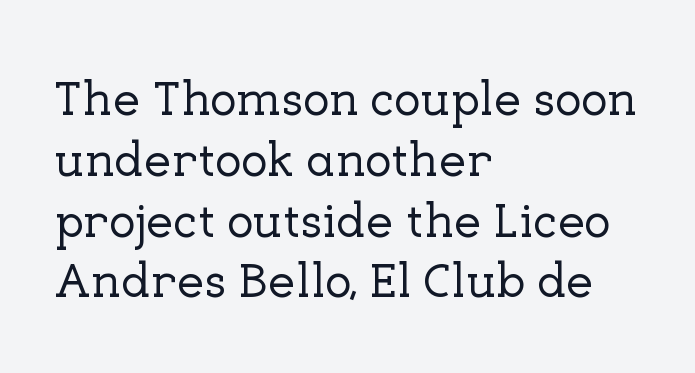
The rendering uses natural spacing where letterforms have individual widths. Are there feet on the stems? There are — it's a serif. Characters follow at the spacing the type designer built in. Which margin do the lines hug? The left one — the right edge is uneven. A roman cut, with each character standing at attention. The gap between lines stays unmarked.
